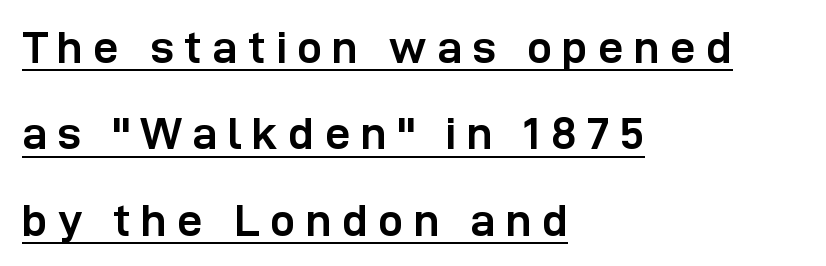
Q: Is the text bold? A: Yes.
Q: Is the text italic (slanted)? A: No, it is upright.
Q: Is the typeface a serif or a sans-serif typeface? A: Sans-serif.
Q: Is the text underlined? A: Yes.
Q: How is the paragraph aligned? A: Left-aligned.
Q: Is the spacing between letters normal or unusually wide? A: Unusually wide.
Q: Is the spacing between lines tight, normal or loose? A: Loose.
Q: Width (condensed, normal, or wide)? A: Normal.
Q: Stroke contrast? A: Low.
Q: x-height? A: Medium.
Q: Monospaced? A: No.
